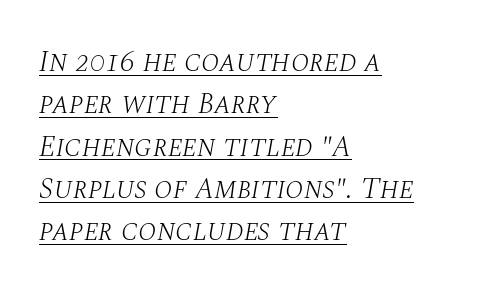
The image shows 30 px light serif type, italic (leaning right); set left-aligned, normal line spacing (1.41x), normal letter spacing, underlined; medium stroke contrast and a large x-height.
